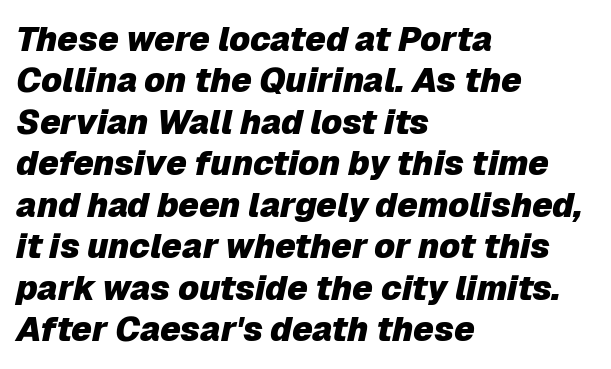
The image shows 34 px heavy type, italic (leaning right); set left-aligned, line spacing 1.22x, normal letter spacing, not underlined; low stroke contrast and a medium x-height.
